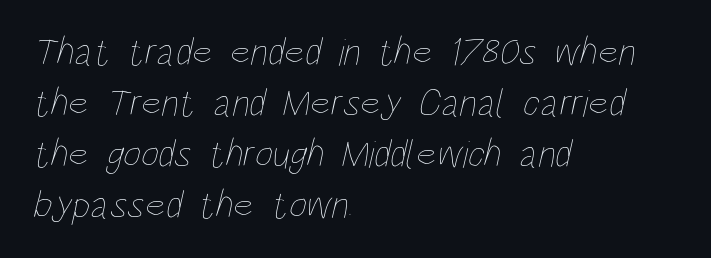
Q: Is the text bold? A: No.
Q: Is the text underlined? A: No.
Q: How is the paragraph aligned? A: Left-aligned.
Q: Is the spacing between letters normal or unusually wide? A: Normal.
Q: Is the spacing between lines tight, normal or loose? A: Normal.
Q: Width (condensed, normal, or wide)? A: Condensed.
Q: Stroke contrast? A: Low.
Q: x-height? A: Large.
Q: Monospaced? A: No.
